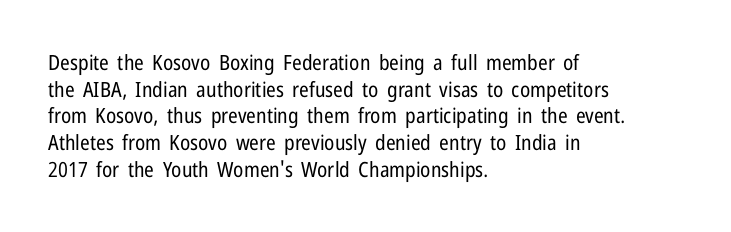
The image shows 21 px text type, upright; set left-aligned, normal line spacing (1.27x), normal letter spacing, not underlined.
